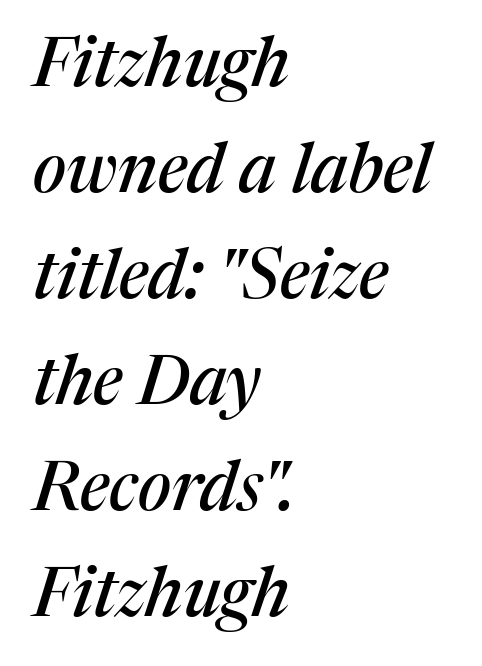
Q: Is the text italic (slanted)? A: Yes, it leans right by about 17 degrees.
Q: Is the typeface a serif or a sans-serif typeface? A: Serif.
Q: Is the text underlined? A: No.
Q: How is the paragraph aligned? A: Left-aligned.
Q: Is the spacing between letters normal or unusually wide? A: Normal.
Q: Is the spacing between lines tight, normal or loose? A: Normal.
Q: Width (condensed, normal, or wide)? A: Normal.
Q: Stroke contrast? A: Medium.
Q: x-height? A: Medium.
Q: Monospaced? A: No.
